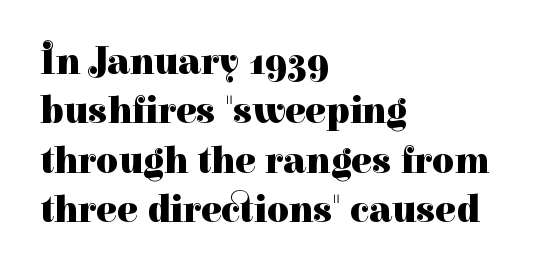
The image shows 38 px heavy serif type, upright; set left-aligned, normal line spacing (1.3x), normal letter spacing, not underlined; high stroke contrast and a medium x-height.
